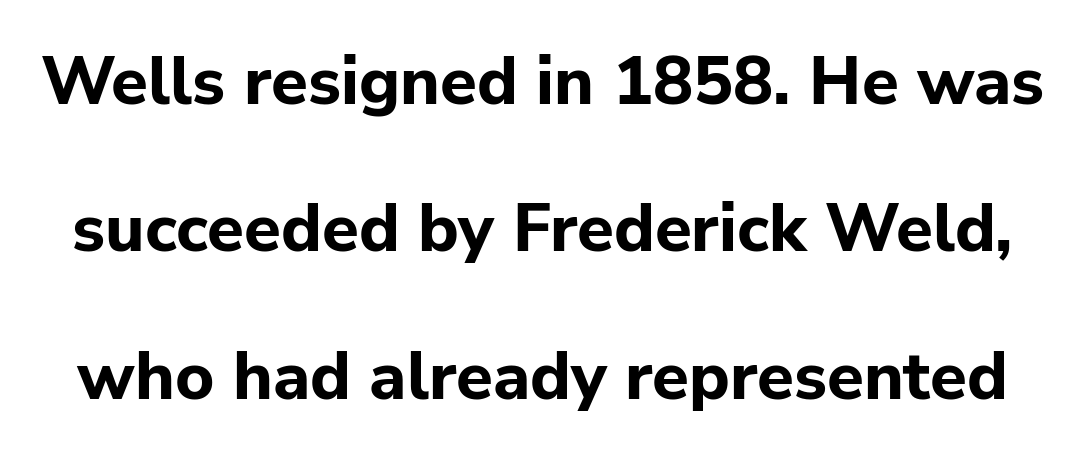
Q: Is the text bold? A: Yes.
Q: Is the text italic (slanted)? A: No, it is upright.
Q: Is the typeface a serif or a sans-serif typeface? A: Sans-serif.
Q: Is the text underlined? A: No.
Q: Is the spacing between letters normal or unusually wide? A: Normal.
Q: Is the spacing between lines tight, normal or loose? A: Loose.
Q: Width (condensed, normal, or wide)? A: Normal.
Q: Stroke contrast? A: Low.
Q: x-height? A: Medium.
Q: Monospaced? A: No.
